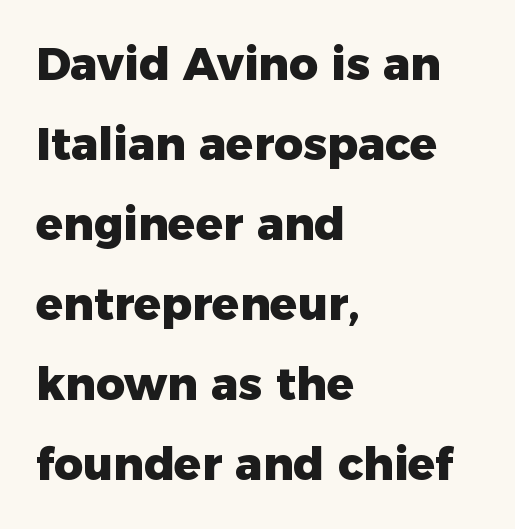
Character widths vary here, with narrow letters taking less room than wide ones. Observe the ordinary spacing: letters are neighbours, not strangers. A typesetter would mark this as roman, not italic. Look at the stroke-to-counter ratio: heavy, a bold. The rendering shows plain stroke endings on the letterforms — a sans-serif design. If you drew a ruler down the left edge, every line would touch it.
